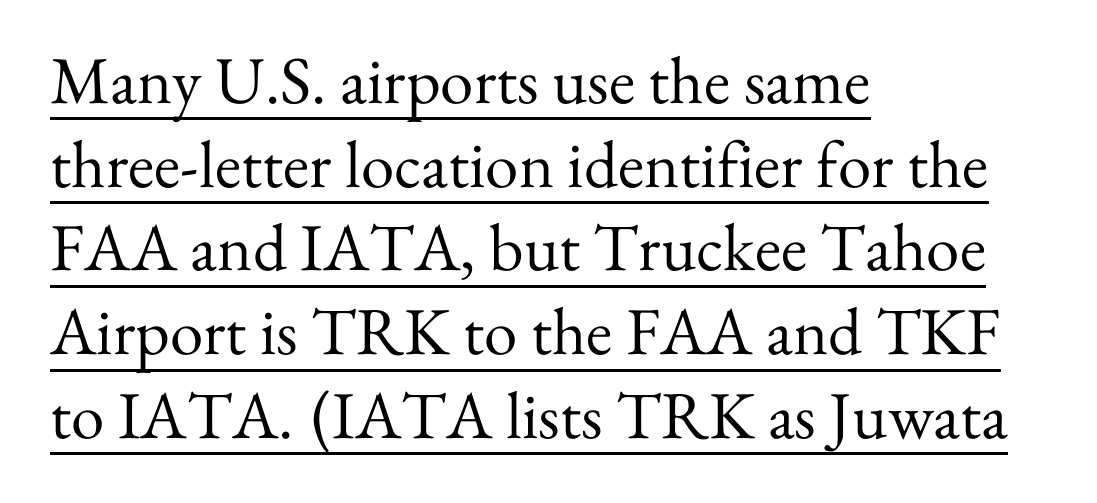
Q: Is the text bold? A: No.
Q: Is the text italic (slanted)? A: No, it is upright.
Q: Is the typeface a serif or a sans-serif typeface? A: Serif.
Q: Is the text underlined? A: Yes.
Q: How is the paragraph aligned? A: Left-aligned.
Q: Is the spacing between letters normal or unusually wide? A: Normal.
Q: Is the spacing between lines tight, normal or loose? A: Normal.
Q: Width (condensed, normal, or wide)? A: Normal.
Q: Stroke contrast? A: Medium.
Q: x-height? A: Small.
Q: Monospaced? A: No.
